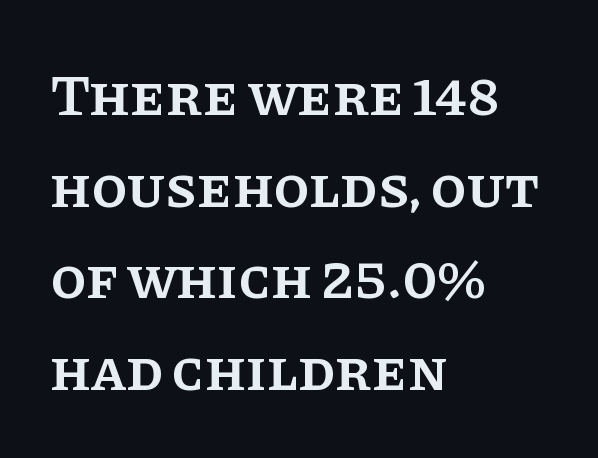
{"serif": "yes", "italic": "no", "bold": "semi", "weight": "semibold", "width": "normal", "stroke_contrast": "low", "x_height": "large", "monospaced": "no", "underline": "no", "align": "left", "line_spacing": "normal", "line_spacing_ratio": 1.58, "letter_spacing": "normal", "letter_spacing_em": 0.0, "glyph_px": 58}
